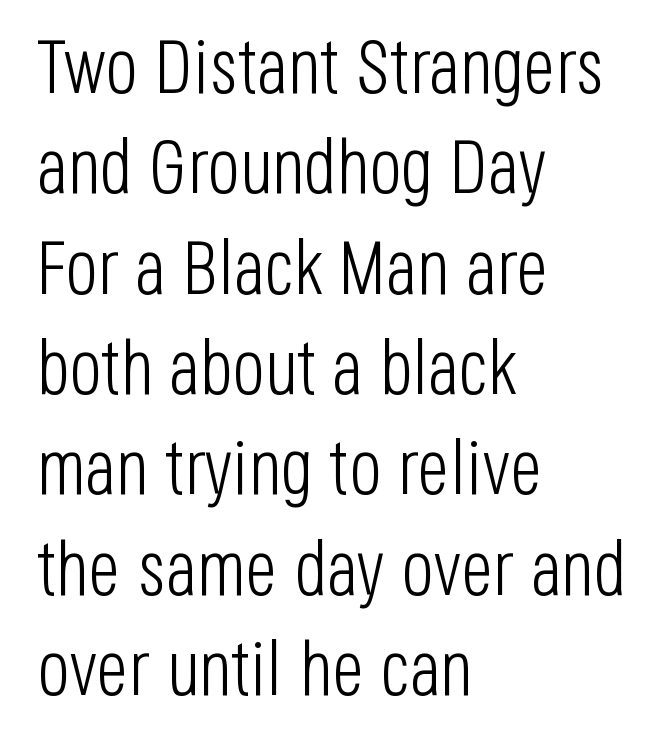
{"serif": "no", "italic": "no", "bold": "no", "weight": "light", "width": "condensed", "stroke_contrast": "low", "x_height": "large", "monospaced": "no", "underline": "no", "align": "left", "line_spacing": "normal", "line_spacing_ratio": 1.32, "letter_spacing": "normal", "letter_spacing_em": 0.0, "glyph_px": 76}
